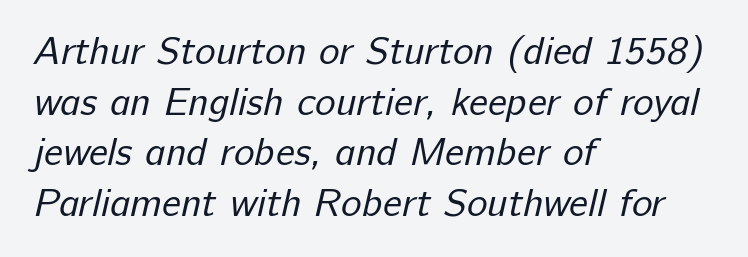
The image shows 39 px regular-weight sans-serif type; set left-aligned, normal line spacing (1.3x), normal letter spacing, not underlined; low stroke contrast and a medium x-height.
